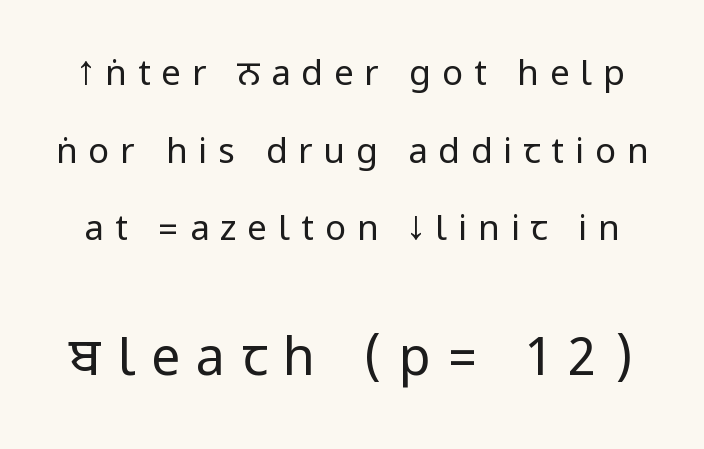
The image shows 52 px regular-weight, condensed sans-serif type, upright; set loose line spacing (2.22x), unusually wide letter spacing (+0.31 em), not underlined; the second (bottom) block is 1.49x larger; low stroke contrast.
